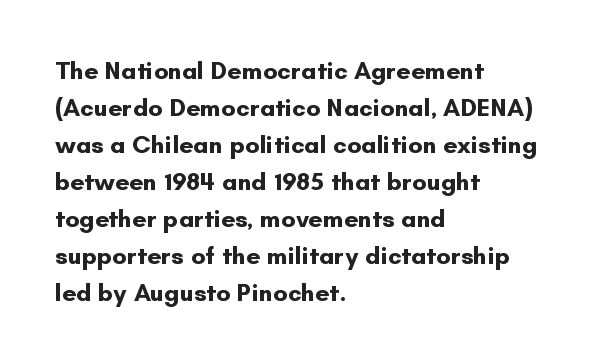
Q: Is the text bold? A: Yes.
Q: Is the text italic (slanted)? A: No, it is upright.
Q: Is the text underlined? A: No.
Q: How is the paragraph aligned? A: Left-aligned.
Q: Is the spacing between letters normal or unusually wide? A: Normal.
Q: Is the spacing between lines tight, normal or loose? A: Normal.
